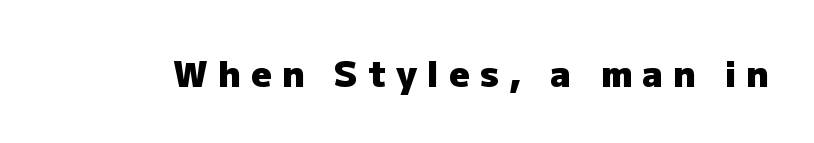
Short note: letters widely spaced. A clean baseline with only descenders dipping below it. Vertical strokes here are truly vertical. I'd describe the lettering as bold — thick and assertive. The text was rendered using a sans face with plain stroke endings.
